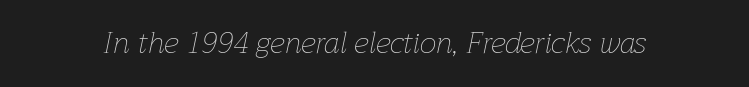
The image shows 30 px thin type, italic (leaning right); set normal letter spacing, not underlined; low stroke contrast and a medium x-height.
